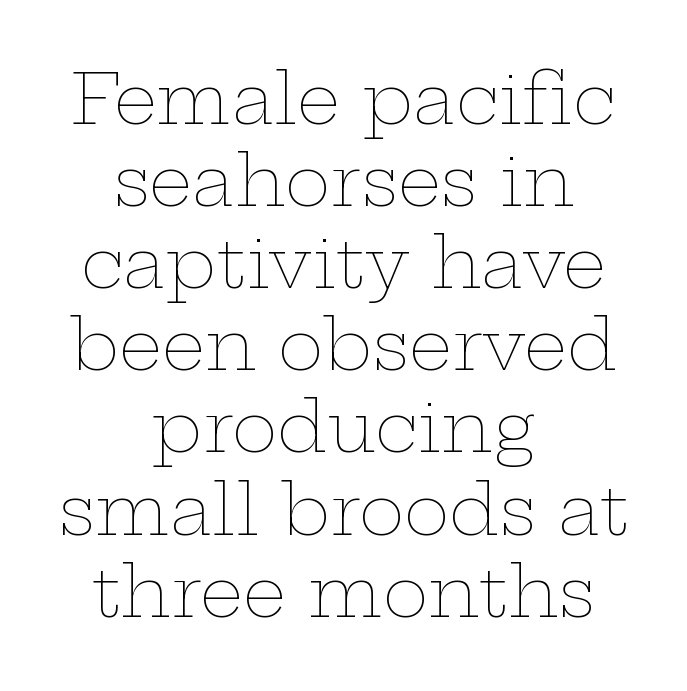
The image shows 69 px thin, wide type, upright; set centered, line spacing 1.19x, normal letter spacing, not underlined; low stroke contrast and a medium x-height.
